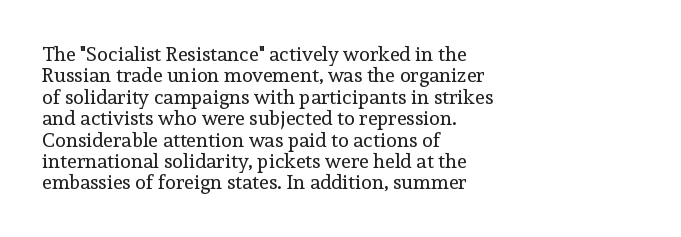
Heaviness? Minimal to ordinary, like unemphasized prose. One glance says dense: line gaps are narrower than usual. Honestly, the letter spacing is just normal — you wouldn't notice it. The zone under the glyphs is completely vacant. This rendering uses left alignment, leaving the right contour irregular.
